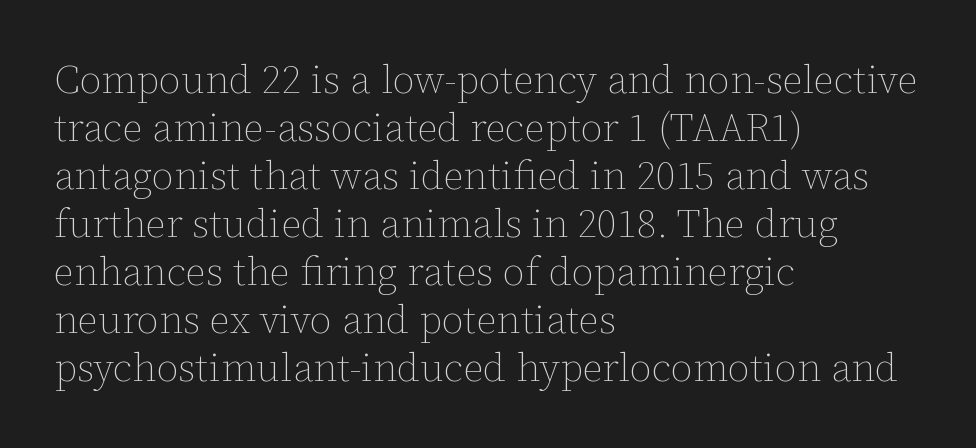
The image shows 40 px thin type, upright; set left-aligned, line spacing 1.2x, normal letter spacing, not underlined; low stroke contrast and a medium x-height.
